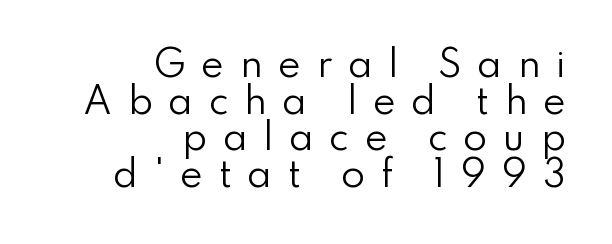
You could only call the tracking loose — the letters float apart. The passage shown is typed in a proportional face where columns would drift. Italic? Not at all — the glyphs are vertical. This rendering features lettering with no underline. No letter is thick-stroked: the sample isn't bold.
